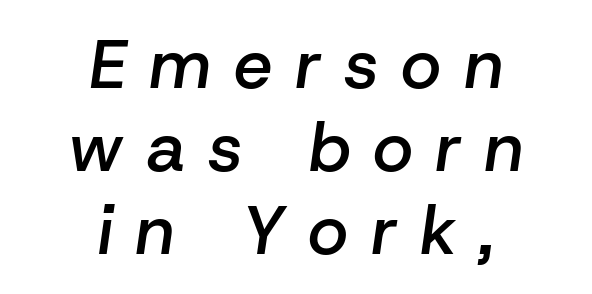
Varying glyph widths throughout — classic text-font behaviour. Notice the strokes are somewhat thickened but not fully heavy: this is a semibold. The horizontal fit of the characters is loose and conspicuously gappy. The passage shown leans; its letterforms are oblique. The passage shown is not underscored anywhere.
